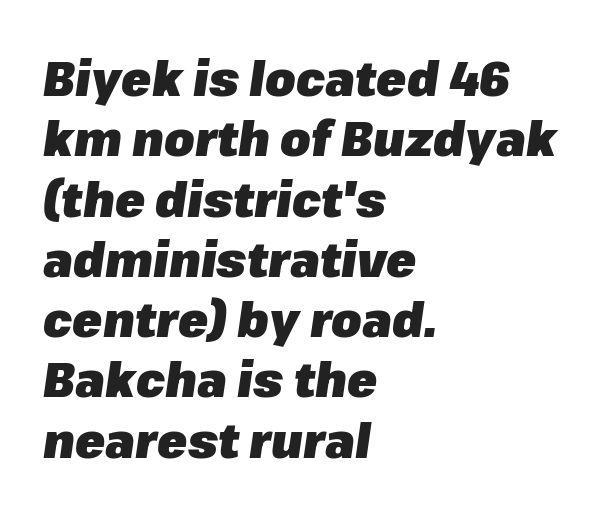
Q: Is the text bold? A: Yes.
Q: Is the text italic (slanted)? A: Yes, it leans right by about 8 degrees.
Q: Is the text underlined? A: No.
Q: How is the paragraph aligned? A: Left-aligned.
Q: Is the spacing between letters normal or unusually wide? A: Normal.
Q: Width (condensed, normal, or wide)? A: Normal.
Q: Stroke contrast? A: Low.
Q: x-height? A: Medium.
Q: Monospaced? A: No.
